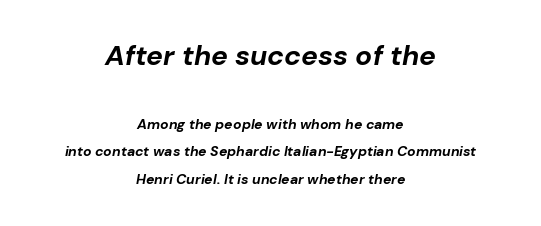
Characters follow at the spacing the type designer built in. Loosely led — the rows are spread out. The designer gave the opening block more size than the closing block. Designer's note — italics engaged.
